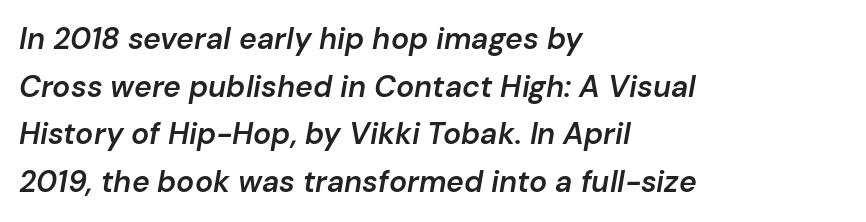
{"italic": "yes", "lean": "right", "slant_degrees": 10, "bold": "semi", "weight": "semibold", "width": "normal", "stroke_contrast": "low", "x_height": "medium", "monospaced": "no", "underline": "no", "align": "left", "line_spacing": "normal", "line_spacing_ratio": 1.59, "letter_spacing": "normal", "letter_spacing_em": 0.0, "glyph_px": 30}
